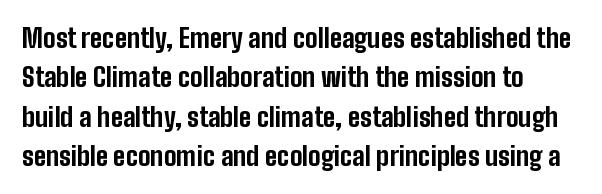
The image shows 26 px bold type, upright; set left-aligned, normal line spacing (1.51x), normal letter spacing, not underlined.
